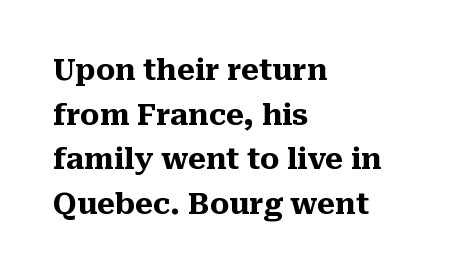
{"serif": "yes", "italic": "no", "bold": "yes", "weight": "heavy", "width": "normal", "stroke_contrast": "medium", "x_height": "medium", "monospaced": "no", "underline": "no", "align": "left", "line_spacing": "normal", "line_spacing_ratio": 1.54, "letter_spacing": "normal", "letter_spacing_em": 0.0, "glyph_px": 29}
